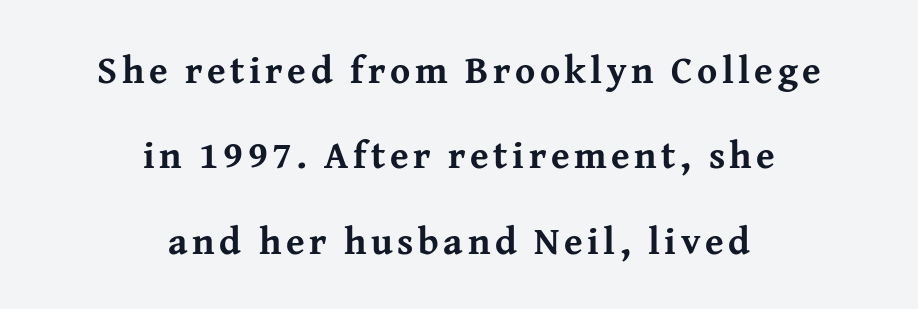
The image shows 38 px bold serif type, upright; set centered, loose line spacing (2.25x), not underlined; medium stroke contrast and a medium x-height.
